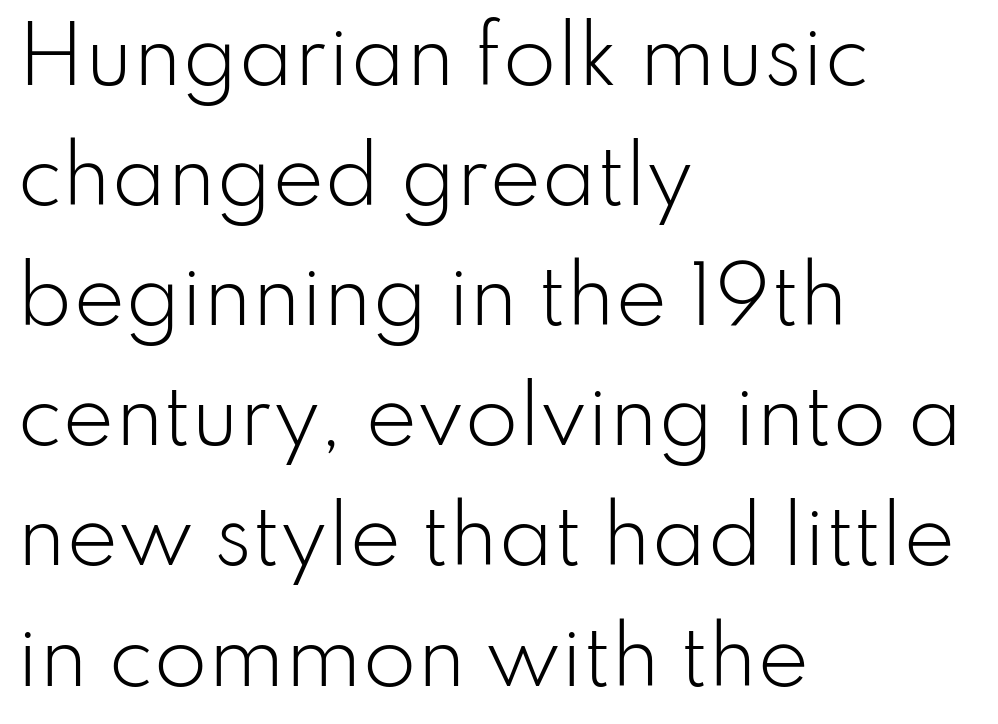
Q: Is the text bold? A: No.
Q: Is the text italic (slanted)? A: No, it is upright.
Q: Is the typeface a serif or a sans-serif typeface? A: Sans-serif.
Q: Is the text underlined? A: No.
Q: How is the paragraph aligned? A: Left-aligned.
Q: Is the spacing between letters normal or unusually wide? A: Normal.
Q: Is the spacing between lines tight, normal or loose? A: Normal.
Q: Width (condensed, normal, or wide)? A: Normal.
Q: Stroke contrast? A: Low.
Q: x-height? A: Small.
Q: Monospaced? A: No.
